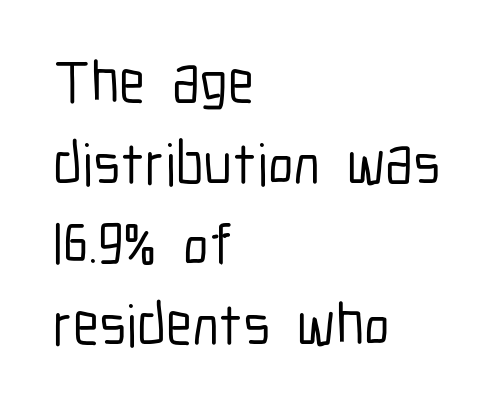
{"serif": "no", "italic": "no", "width": "condensed", "stroke_contrast": "low", "x_height": "medium", "monospaced": "no", "underline": "no", "align": "left", "line_spacing": "normal", "line_spacing_ratio": 1.37, "letter_spacing": "normal", "letter_spacing_em": 0.0, "glyph_px": 59}
